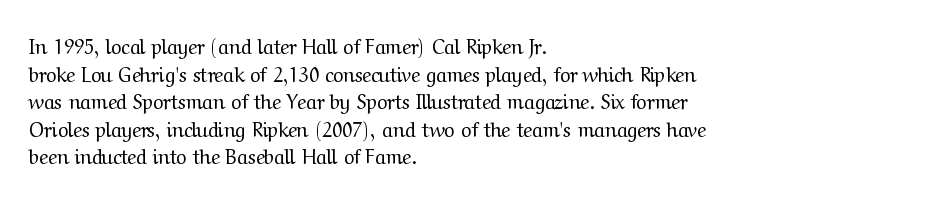
The image shows 20 px text type, upright; set left-aligned, normal line spacing (1.38x), normal letter spacing, not underlined.
